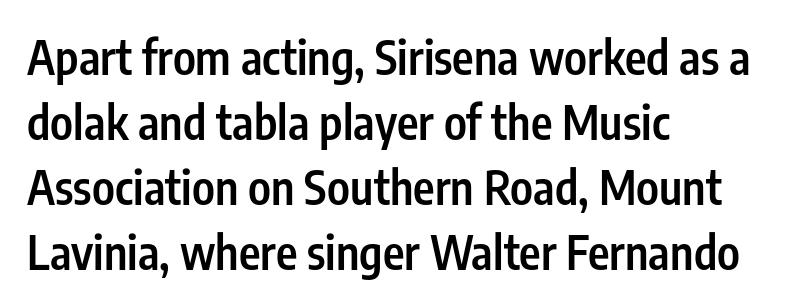
{"serif": "no", "italic": "no", "bold": "semi", "weight": "semibold", "width": "condensed", "stroke_contrast": "low", "x_height": "medium", "monospaced": "no", "underline": "no", "align": "left", "line_spacing": "normal", "line_spacing_ratio": 1.41, "letter_spacing": "normal", "letter_spacing_em": 0.0, "glyph_px": 46}
